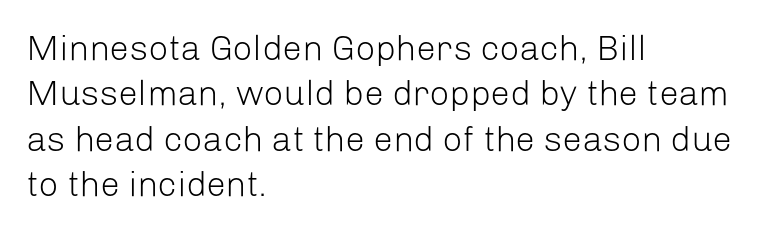
The image shows 35 px light sans-serif type, upright; set left-aligned, normal line spacing (1.3x), normal letter spacing, not underlined; low stroke contrast and a medium x-height.
